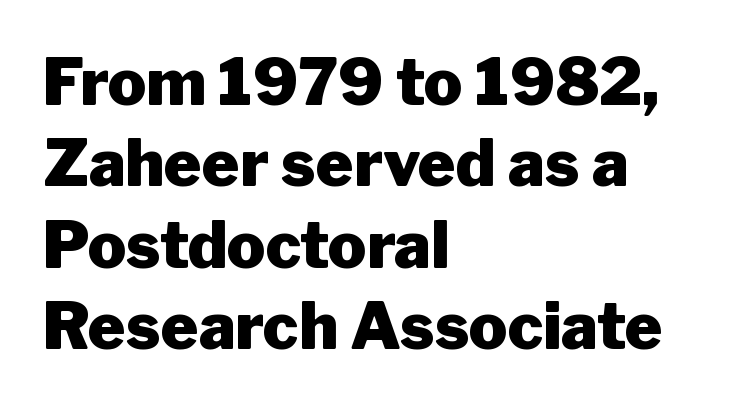
Q: Is the text bold? A: Yes.
Q: Is the text italic (slanted)? A: No, it is upright.
Q: Is the typeface a serif or a sans-serif typeface? A: Sans-serif.
Q: Is the text underlined? A: No.
Q: How is the paragraph aligned? A: Left-aligned.
Q: Is the spacing between letters normal or unusually wide? A: Normal.
Q: Is the spacing between lines tight, normal or loose? A: Normal.
Q: Width (condensed, normal, or wide)? A: Normal.
Q: Stroke contrast? A: Low.
Q: x-height? A: Medium.
Q: Monospaced? A: No.
